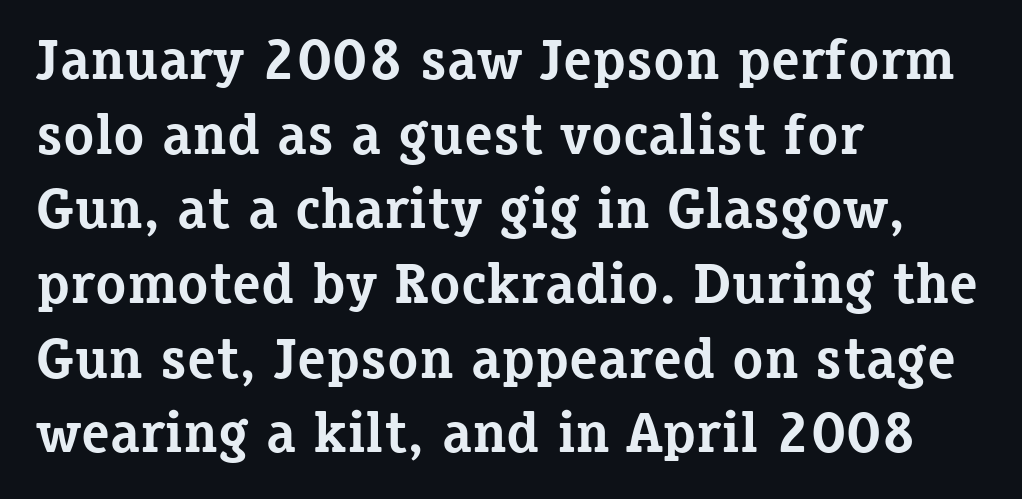
How are the letters spaced? Ordinarily, with no added tracking. The designer left line spacing at the default. This sample has the flowing, uneven cadence of proportional lettering. The foot of each line stays bare and open. These lines are set flush left with a ragged right edge.
